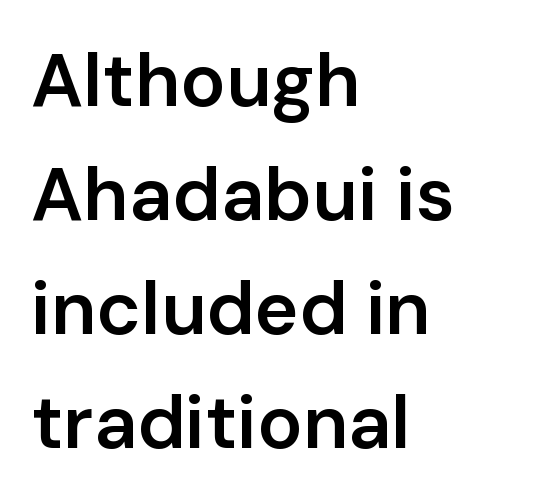
Varying glyph widths throughout — classic text-font behaviour. Font category for this specimen: sans-serif. This sample keeps an unexceptional amount of space between lines. The zone under the glyphs is completely vacant.
